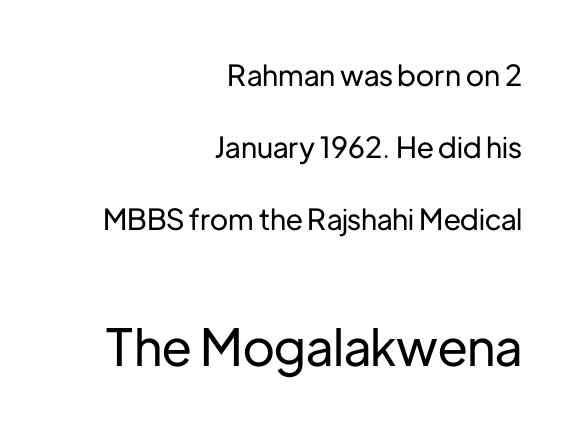
The horizontal fit of the characters is conventional and even. Do the characters align in a grid? No, the font is proportional. Any mark beneath the type? The region is blank. Visually the block forms a straight wall on the right and a jagged coastline on the left. Bigger letters appear in the bottom chunk; the top chunk is reduced.
